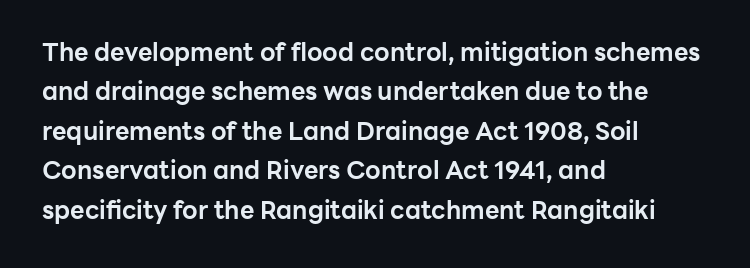
Evenly set lines give the paragraph a standard silhouette. Glance below the letters and you will spot only blank space. Typeset ragged right — the left edge is the straight one. This sample uses plain, unmodified letter spacing. Style check: upright. I'd describe the lettering as bold — thick and assertive.
